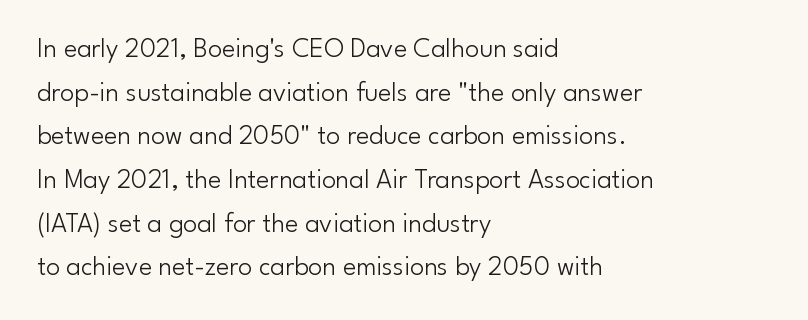
{"serif": "no", "italic": "no", "bold": "no", "weight": "light", "width": "normal", "stroke_contrast": "low", "x_height": "small", "monospaced": "no", "underline": "no", "align": "left", "line_spacing": "normal", "line_spacing_ratio": 1.56, "letter_spacing": "normal", "letter_spacing_em": 0.0, "glyph_px": 28}
